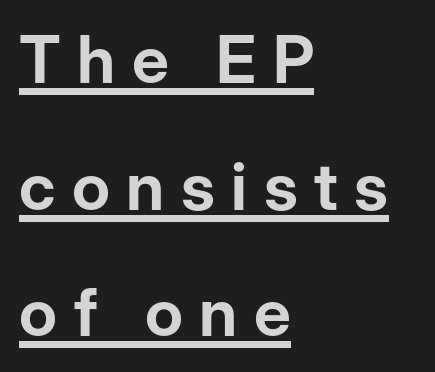
The image shows 66 px sans-serif type, upright; set left-aligned, loose line spacing (1.92x), unusually wide letter spacing (+0.25 em), underlined; low stroke contrast and a medium x-height.
